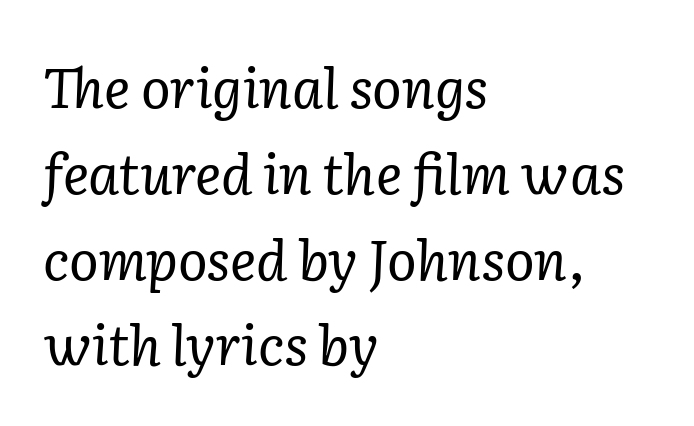
The image shows 55 px regular-weight serif type, italic (leaning right); set left-aligned, normal line spacing (1.56x), normal letter spacing, not underlined; low stroke contrast and a medium x-height.
